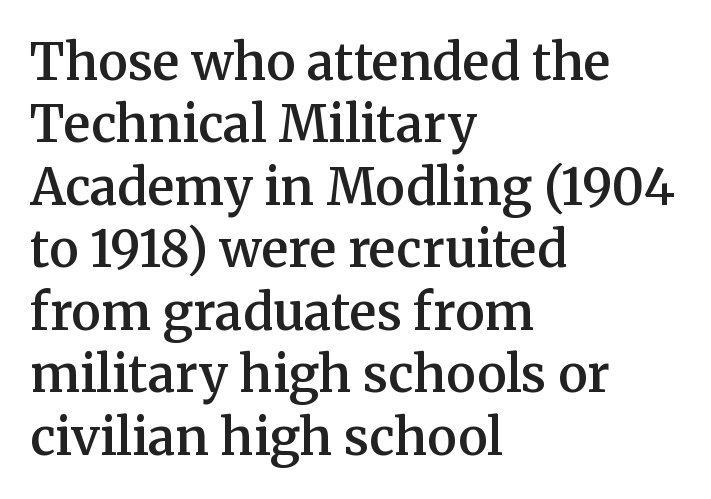
{"serif": "yes", "italic": "no", "bold": "semi", "weight": "semibold", "width": "normal", "stroke_contrast": "medium", "x_height": "medium", "monospaced": "no", "underline": "no", "align": "left", "line_spacing": "normal", "line_spacing_ratio": 1.25, "letter_spacing": "normal", "letter_spacing_em": 0.0, "glyph_px": 50}
